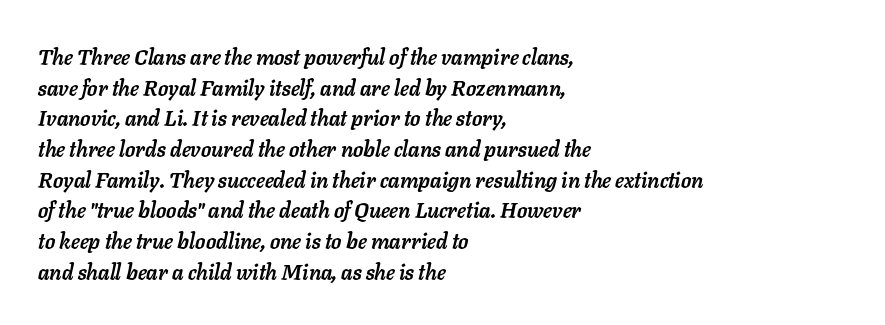
Where is the straight margin? On the left. Compared with typical paragraphs, the rows here are spaced about the same. The zone under the glyphs is completely vacant. Tall strokes in this sample are angled rather than plumb.
